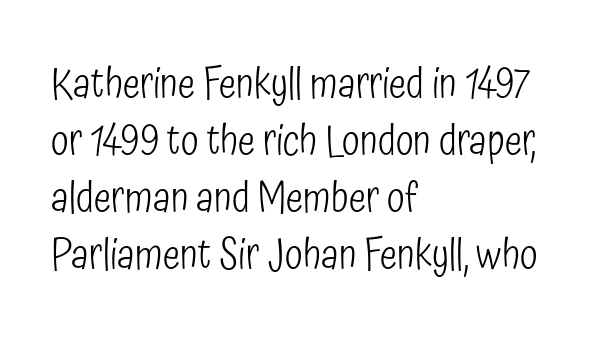
The image shows 41 px light, condensed sans-serif type, upright; set left-aligned, normal line spacing (1.39x), normal letter spacing, not underlined; low stroke contrast and a medium x-height.
